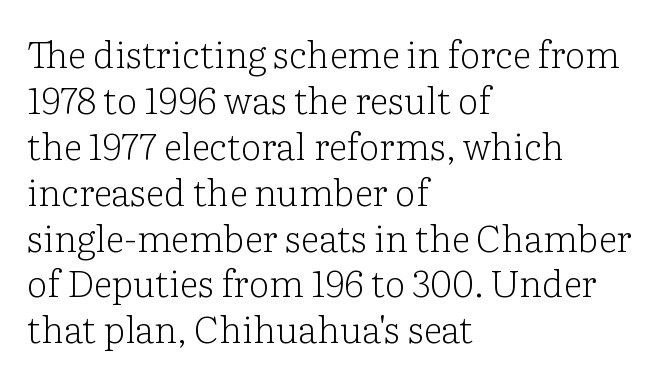
{"serif": "yes", "italic": "no", "bold": "no", "weight": "light", "width": "normal", "stroke_contrast": "low", "x_height": "medium", "monospaced": "no", "underline": "no", "align": "left", "line_spacing_ratio": 1.24, "letter_spacing": "normal", "letter_spacing_em": 0.0, "glyph_px": 37}
